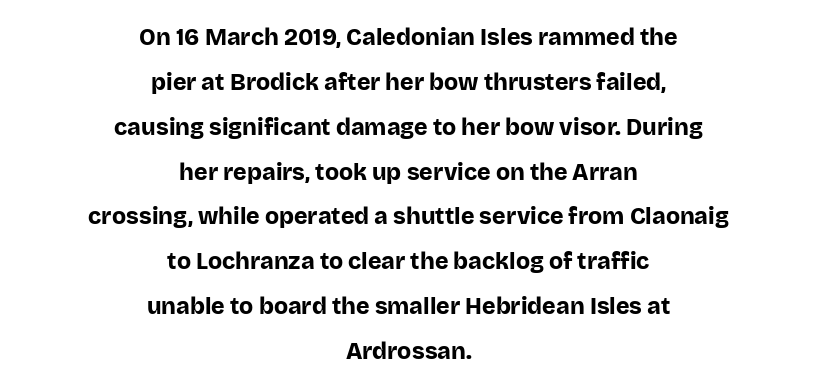
{"italic": "no", "bold": "yes", "underline": "no", "align": "center", "line_spacing": "loose", "line_spacing_ratio": 1.95, "letter_spacing": "normal", "letter_spacing_em": 0.0, "glyph_px": 23}
